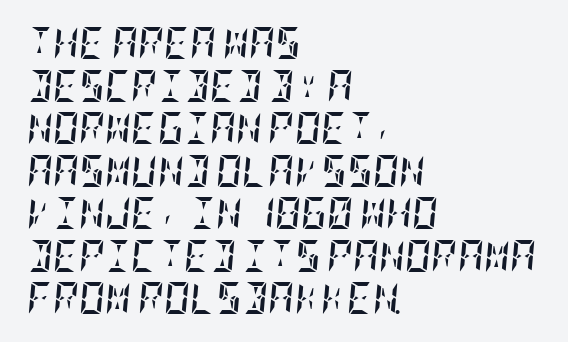
{"italic": "yes", "lean": "right", "slant_degrees": 5, "bold": "yes", "weight": "semibold", "width": "condensed", "stroke_contrast": "low", "x_height": "large", "underline": "no", "align": "left", "line_spacing": "normal", "line_spacing_ratio": 1.33, "letter_spacing": "normal", "letter_spacing_em": 0.0, "glyph_px": 32}
